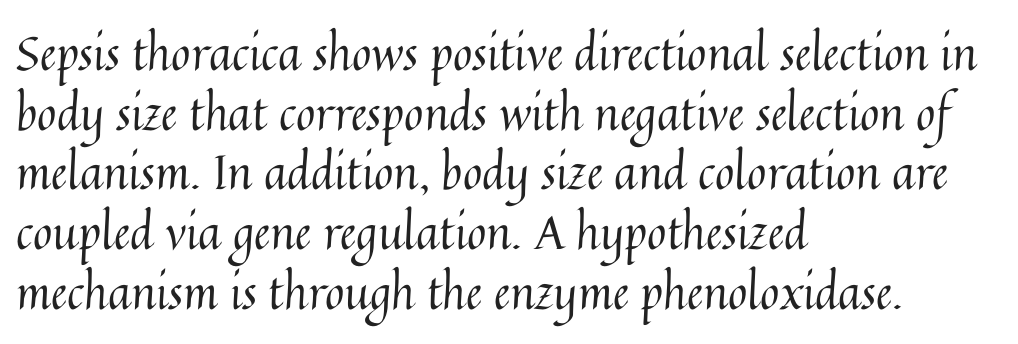
Quick note: underline off. Honestly, the letter spacing is just normal — you wouldn't notice it. Vertical spacing — default.
